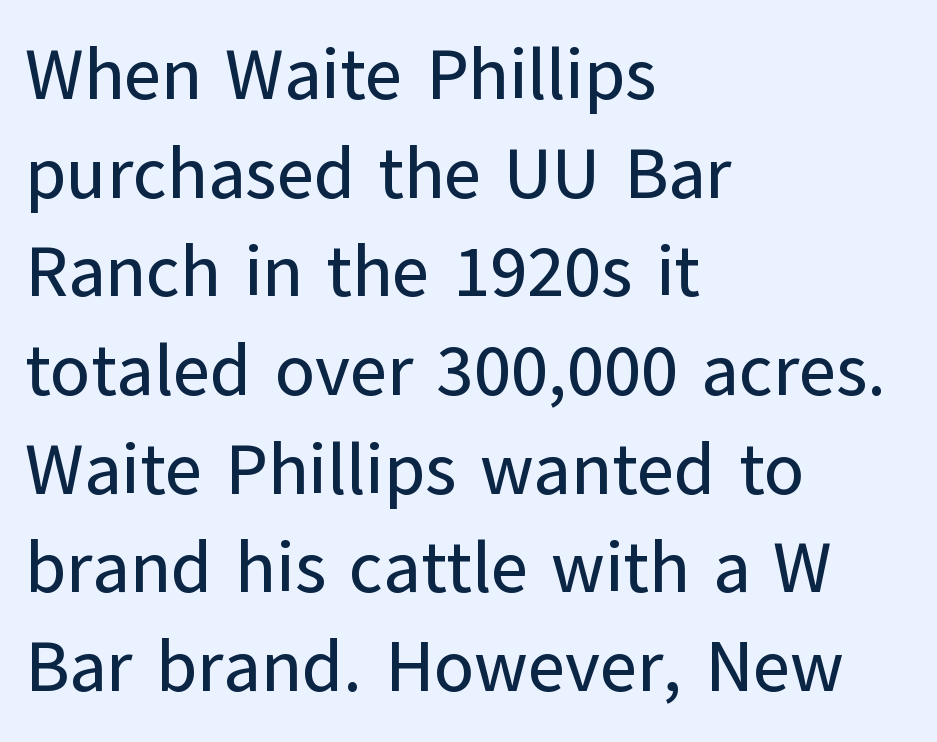
{"serif": "no", "italic": "no", "width": "normal", "stroke_contrast": "low", "x_height": "medium", "monospaced": "no", "underline": "no", "align": "left", "line_spacing": "normal", "line_spacing_ratio": 1.37, "letter_spacing": "normal", "letter_spacing_em": 0.0, "glyph_px": 72}
